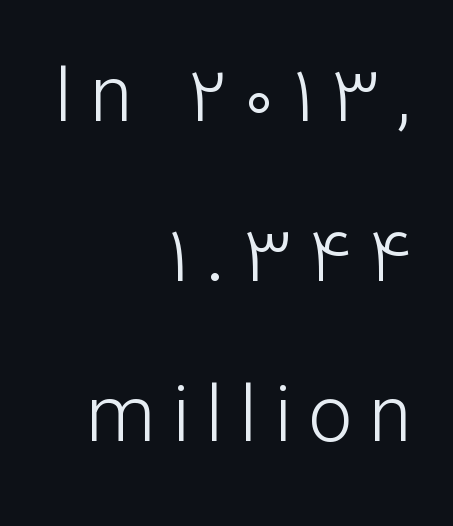
{"serif": "no", "italic": "no", "bold": "no", "weight": "light", "width": "normal", "stroke_contrast": "low", "x_height": "medium", "monospaced": "no", "underline": "no", "align": "right", "line_spacing": "loose", "line_spacing_ratio": 2.08, "letter_spacing": "wide", "letter_spacing_em": 0.22, "glyph_px": 77}
